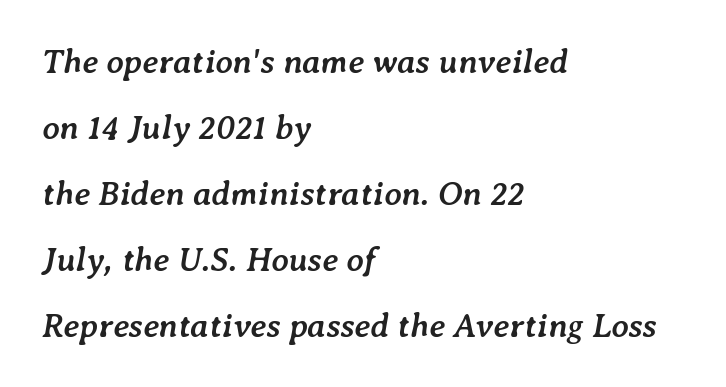
An italicized treatment has been applied to the whole sample. The words here are not underlined. Do the characters align in a grid? No, the font is proportional. Summary of vertical rhythm: relaxed, with wide interline spacing. The tracking reads as untouched default to a designer's eye.
